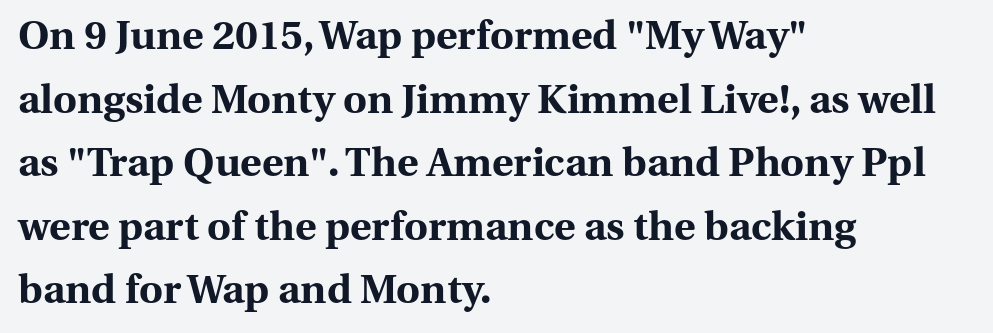
The image shows 41 px bold serif type, upright; set left-aligned, normal line spacing (1.55x), normal letter spacing, not underlined; medium stroke contrast and a medium x-height.
